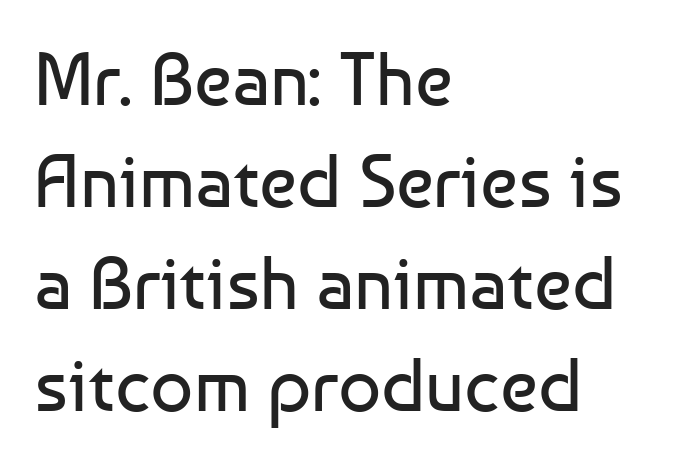
The image shows 75 px regular-weight sans-serif type, upright; set left-aligned, normal line spacing (1.36x), normal letter spacing, not underlined; low stroke contrast and a medium x-height.
